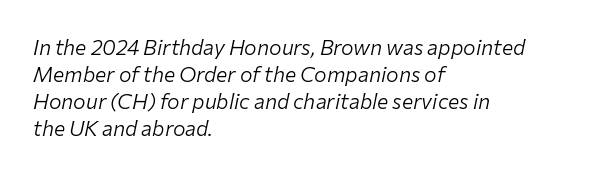
Students, note that the glyphs here touch the page at normal intervals. Reading down the block, your eye returns to a fixed left position each line. How would I describe the line gaps? Plain and ordinary. The specimen reads as italic at a glance. No extra ink here — the face is not bold. This rendering features lettering with no underline.
